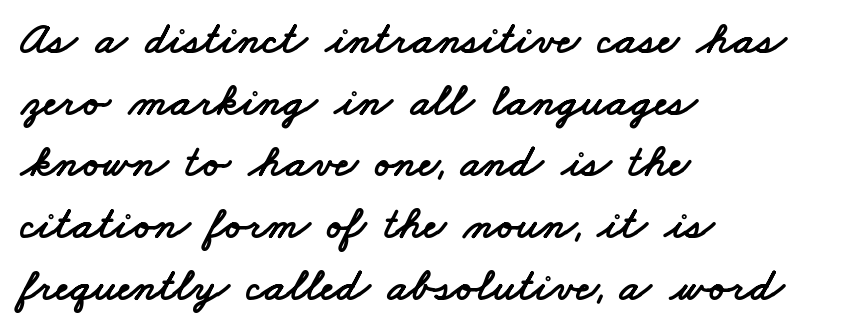
The image shows 46 px wide sans-serif type; set left-aligned, normal line spacing (1.34x), normal letter spacing, not underlined; low stroke contrast and a small x-height.
